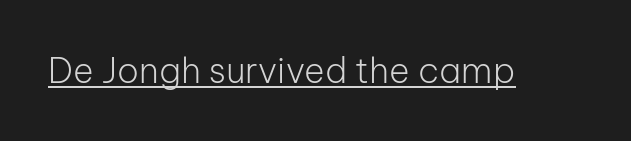
{"serif": "no", "italic": "no", "bold": "no", "weight": "light", "width": "normal", "stroke_contrast": "low", "x_height": "medium", "monospaced": "no", "underline": "yes", "letter_spacing": "normal", "letter_spacing_em": 0.0, "glyph_px": 35}
